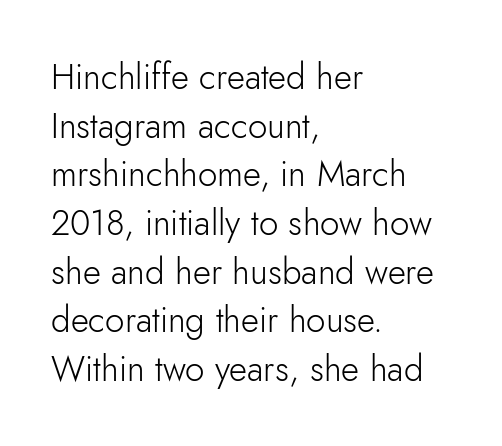
The image shows 35 px light sans-serif type, upright; set left-aligned, normal line spacing (1.39x), normal letter spacing, not underlined; low stroke contrast and a small x-height.
